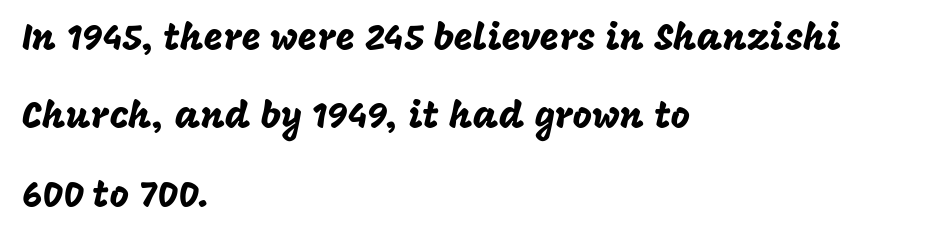
Glyph-to-glyph distance matches everyday printed text. The text was rendered using a sans face with plain stroke endings. The face used here is proportionally spaced, like ordinary book or web type. Check the space under the baseline: it is left empty.
